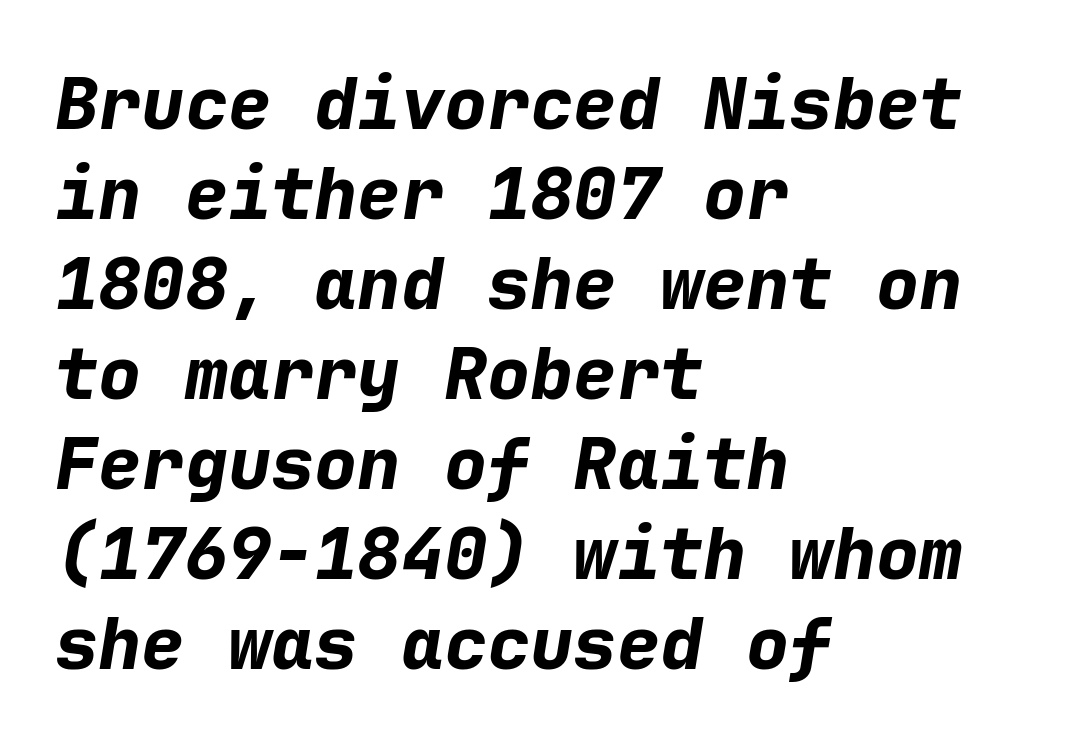
The image shows 72 px bold type, italic (leaning right), monospaced; set left-aligned, normal line spacing (1.25x), normal letter spacing, not underlined; low stroke contrast and a medium x-height.
